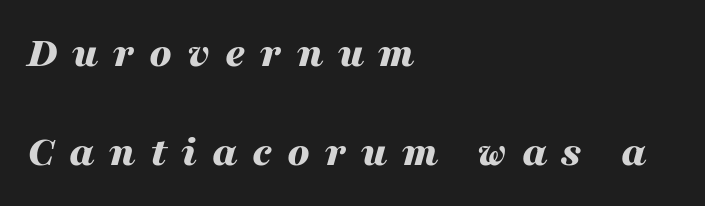
Q: Is the text bold? A: Yes.
Q: Is the text italic (slanted)? A: Yes, it leans right by about 16 degrees.
Q: Is the text underlined? A: No.
Q: How is the paragraph aligned? A: Left-aligned.
Q: Is the spacing between letters normal or unusually wide? A: Unusually wide.
Q: Is the spacing between lines tight, normal or loose? A: Loose.
Q: Width (condensed, normal, or wide)? A: Wide.
Q: Stroke contrast? A: Medium.
Q: x-height? A: Medium.
Q: Monospaced? A: No.
